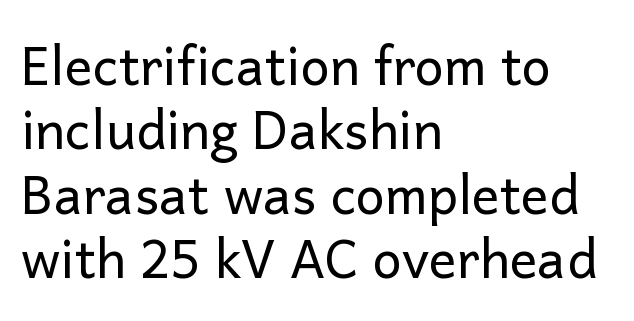
The image shows 52 px regular-weight sans-serif type, upright; set left-aligned, line spacing 1.24x, normal letter spacing, not underlined; low stroke contrast and a medium x-height.
